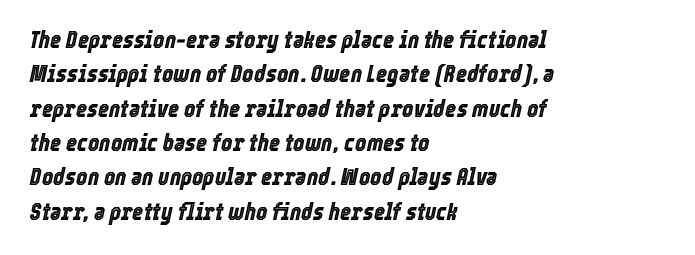
Q: Is the text italic (slanted)? A: Yes, it leans right by about 12 degrees.
Q: Is the text underlined? A: No.
Q: How is the paragraph aligned? A: Left-aligned.
Q: Is the spacing between letters normal or unusually wide? A: Normal.
Q: Is the spacing between lines tight, normal or loose? A: Normal.
